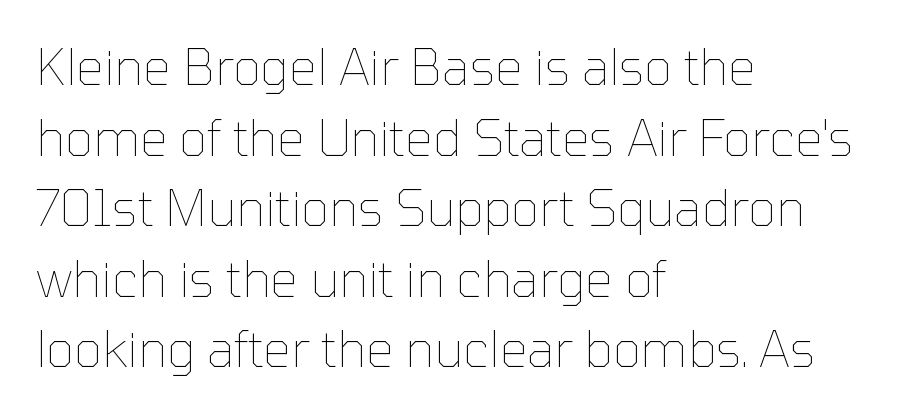
The image shows 49 px thin type, upright; set left-aligned, normal line spacing (1.44x), normal letter spacing, not underlined; low stroke contrast and a medium x-height.
